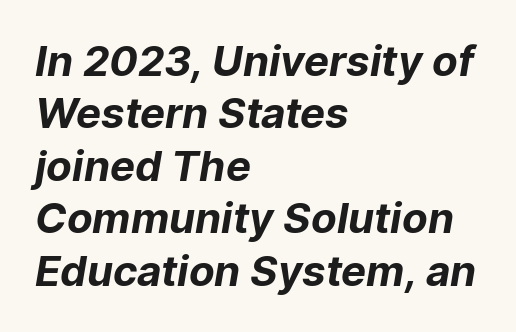
Q: Is the text bold? A: Yes.
Q: Is the typeface a serif or a sans-serif typeface? A: Sans-serif.
Q: Is the text underlined? A: No.
Q: How is the paragraph aligned? A: Left-aligned.
Q: Is the spacing between letters normal or unusually wide? A: Normal.
Q: Is the spacing between lines tight, normal or loose? A: Normal.
Q: Width (condensed, normal, or wide)? A: Normal.
Q: Stroke contrast? A: Low.
Q: x-height? A: Medium.
Q: Monospaced? A: No.
